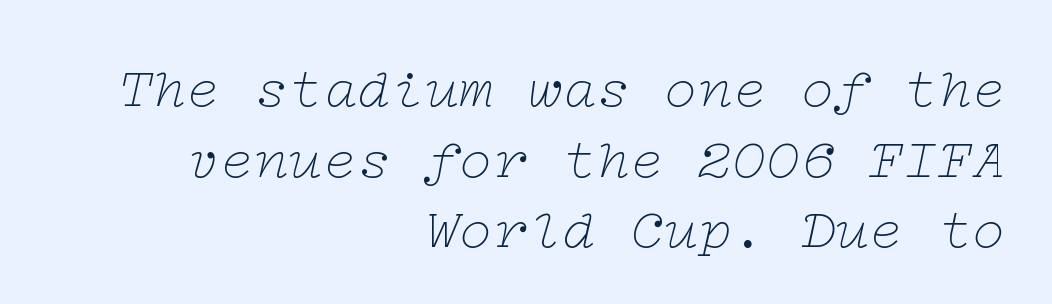
Q: Is the text bold? A: No.
Q: Is the text italic (slanted)? A: Yes, it leans right by about 12 degrees.
Q: Is the typeface a serif or a sans-serif typeface? A: Serif.
Q: Is the text underlined? A: No.
Q: How is the paragraph aligned? A: Right-aligned.
Q: Is the spacing between letters normal or unusually wide? A: Normal.
Q: Width (condensed, normal, or wide)? A: Wide.
Q: Stroke contrast? A: Low.
Q: x-height? A: Medium.
